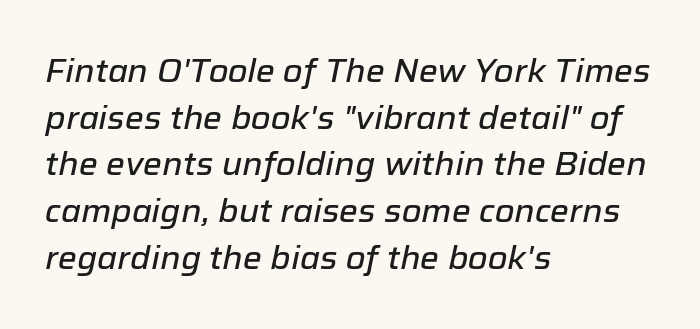
The image shows 32 px text type, italic (leaning right); set left-aligned, normal line spacing (1.46x), normal letter spacing, not underlined; low stroke contrast and a medium x-height.
